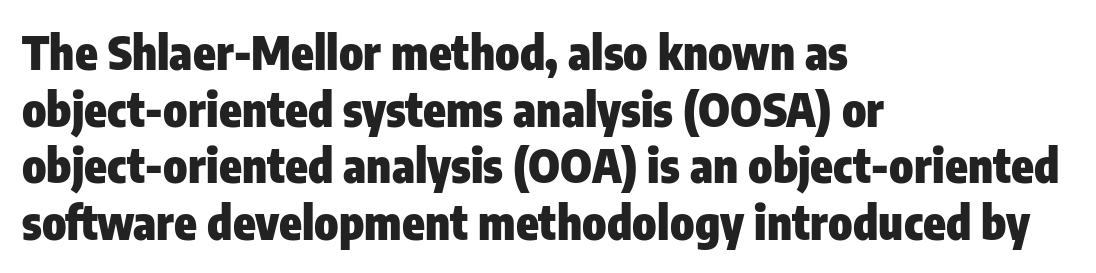
A dark, heavy texture on the line: the type is bold. The rag falls on the right side of this text block. Nope, not italic — everything's standing straight. The passage shown is typeset with a sans-serif family.
